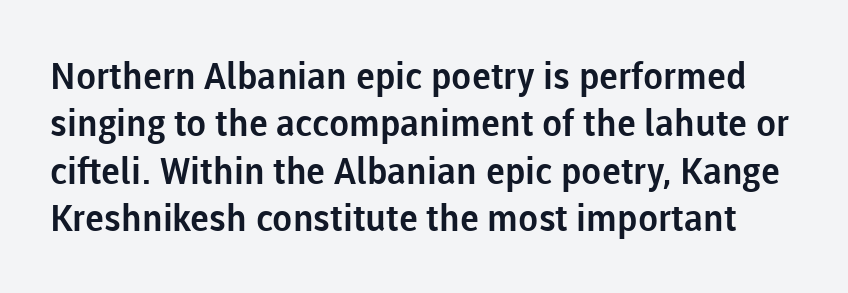
Q: Is the text italic (slanted)? A: No, it is upright.
Q: Is the typeface a serif or a sans-serif typeface? A: Sans-serif.
Q: Is the text underlined? A: No.
Q: Is the spacing between letters normal or unusually wide? A: Normal.
Q: Is the spacing between lines tight, normal or loose? A: Normal.
Q: Width (condensed, normal, or wide)? A: Normal.
Q: Stroke contrast? A: Low.
Q: x-height? A: Medium.
Q: Monospaced? A: No.
